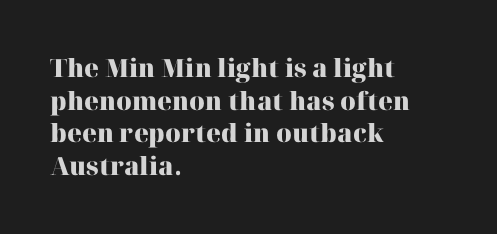
You could call the tracking neutral — neither tight nor loose. Ordinary non-slanted type is in use. Heavy, bold letterforms. Does the copy run flush right? No — it runs flush left. Regular leading.
